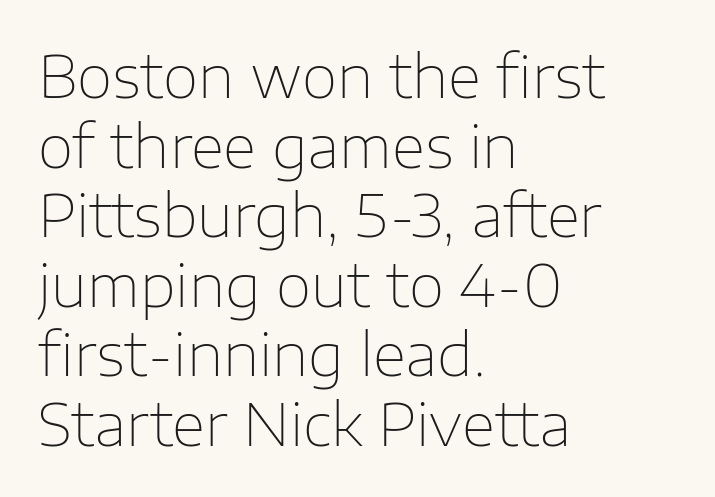
Q: Is the text bold? A: No.
Q: Is the text italic (slanted)? A: No, it is upright.
Q: Is the typeface a serif or a sans-serif typeface? A: Sans-serif.
Q: Is the text underlined? A: No.
Q: How is the paragraph aligned? A: Left-aligned.
Q: Is the spacing between letters normal or unusually wide? A: Normal.
Q: Width (condensed, normal, or wide)? A: Normal.
Q: Stroke contrast? A: Low.
Q: x-height? A: Medium.
Q: Monospaced? A: No.
